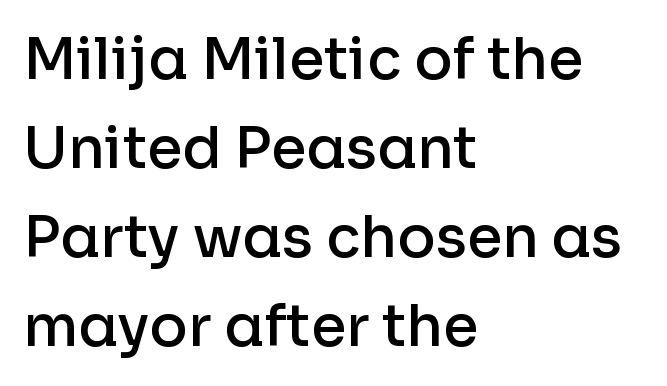
Q: Is the text bold? A: Semi-bold.
Q: Is the text italic (slanted)? A: No, it is upright.
Q: Is the typeface a serif or a sans-serif typeface? A: Sans-serif.
Q: Is the text underlined? A: No.
Q: How is the paragraph aligned? A: Left-aligned.
Q: Is the spacing between letters normal or unusually wide? A: Normal.
Q: Is the spacing between lines tight, normal or loose? A: Normal.
Q: Width (condensed, normal, or wide)? A: Normal.
Q: Stroke contrast? A: Low.
Q: x-height? A: Medium.
Q: Monospaced? A: No.
